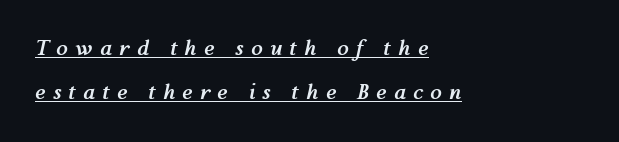
{"italic": "yes", "lean": "right", "slant_degrees": 12, "bold": "yes", "underline": "yes", "align": "left", "line_spacing": "loose", "line_spacing_ratio": 2.11, "letter_spacing": "wide", "letter_spacing_em": 0.35, "glyph_px": 21}
